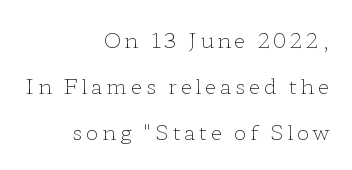
Q: Is the text bold? A: No.
Q: Is the text italic (slanted)? A: No, it is upright.
Q: Is the text underlined? A: No.
Q: How is the paragraph aligned? A: Right-aligned.
Q: Is the spacing between lines tight, normal or loose? A: Loose.
